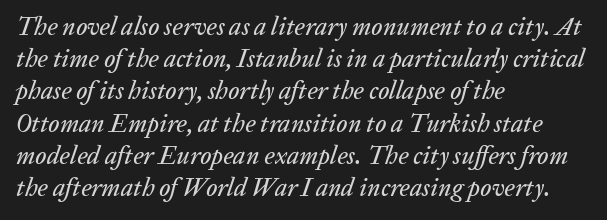
Is the block centered? No — it sits flush against the left margin. The axis of the letterforms is tilted away from vertical. If you measured baseline to baseline, you'd find a middling distance. This rendering features lettering with no underline. Nothing unusual about the tracking: characters are spaced as the font intends.
